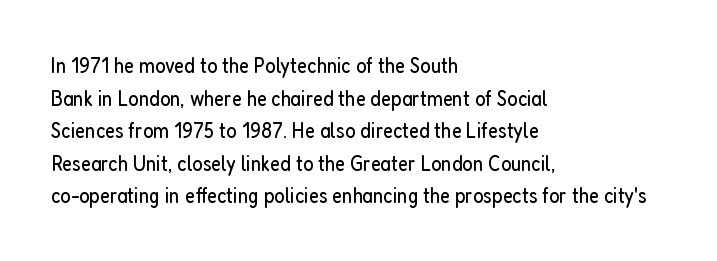
Q: Is the text bold? A: No.
Q: Is the text italic (slanted)? A: No, it is upright.
Q: Is the text underlined? A: No.
Q: How is the paragraph aligned? A: Left-aligned.
Q: Is the spacing between letters normal or unusually wide? A: Normal.
Q: Is the spacing between lines tight, normal or loose? A: Normal.
